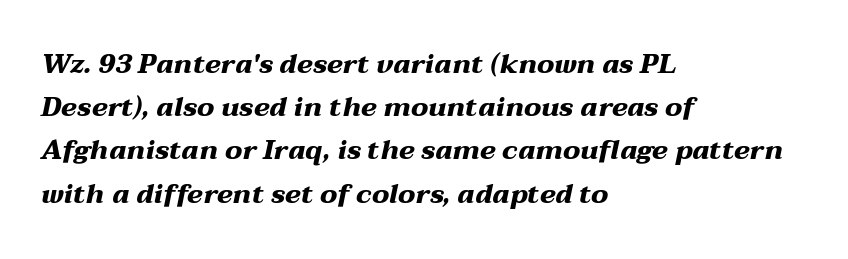
The image shows 27 px bold type, italic (leaning right); set left-aligned, normal line spacing (1.6x), normal letter spacing, not underlined.
